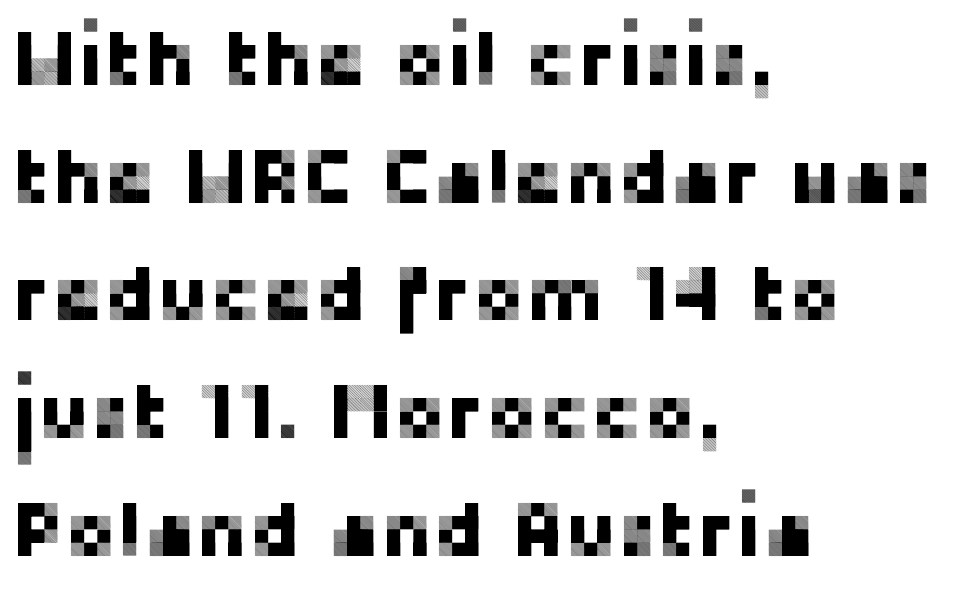
In terms of letterspacing, this is plain default setting. A roman cut, with each character standing at attention. Do the characters align in a grid? No, the font is proportional. Honestly, the row spacing looks completely unremarkable. The glyphs in this specimen are sans serif. The glyphs are unaccompanied by any horizontal stroke below them.
